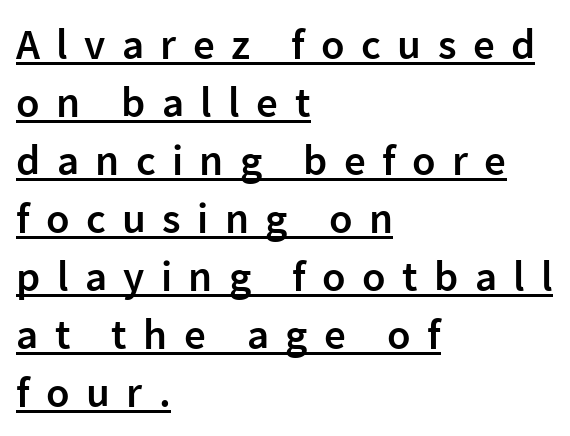
{"serif": "no", "italic": "no", "bold": "semi", "weight": "semibold", "width": "normal", "stroke_contrast": "low", "x_height": "medium", "monospaced": "no", "underline": "yes", "align": "left", "line_spacing": "normal", "line_spacing_ratio": 1.35, "letter_spacing": "wide", "letter_spacing_em": 0.38, "glyph_px": 43}
